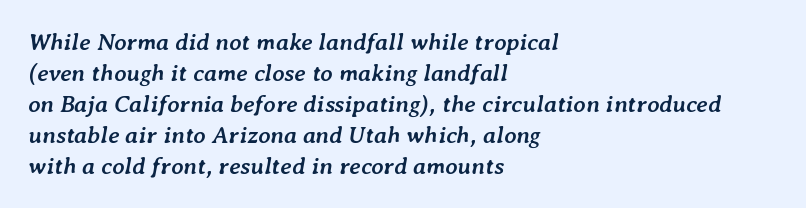
The typography opts for an oblique posture over an upright one. This block has exactly the height ordinary leading produces. If you drew a ruler down the left edge, every line would touch it. Chunky letters — that's bold for sure. What stands out about the letter spacing? Nothing — it is the standard amount. Just letters on the line, the space beneath them empty.
